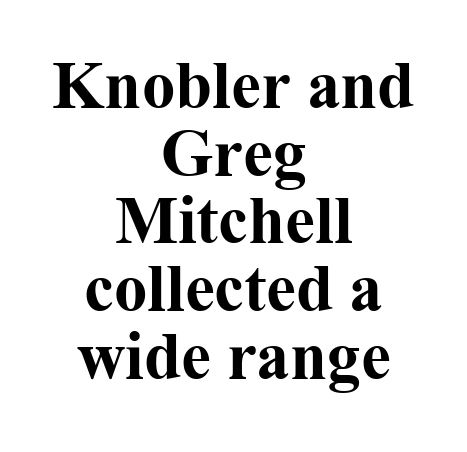
{"serif": "yes", "italic": "no", "bold": "yes", "weight": "bold", "width": "normal", "stroke_contrast": "medium", "x_height": "medium", "monospaced": "no", "underline": "no", "align": "center", "line_spacing": "tight", "line_spacing_ratio": 1.01, "letter_spacing": "normal", "letter_spacing_em": 0.0, "glyph_px": 67}
